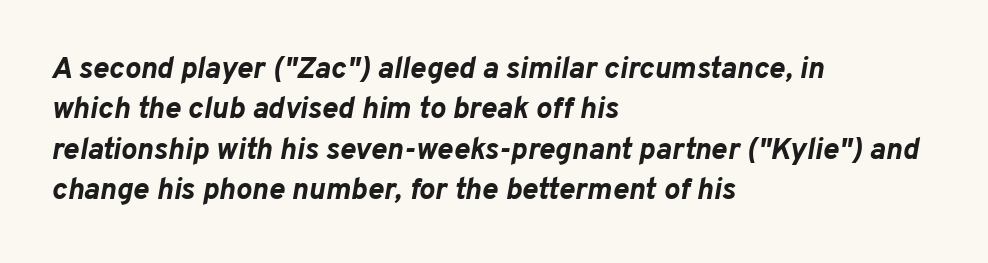
The image shows 30 px bold type, italic (leaning right); set left-aligned, normal line spacing (1.35x), normal letter spacing, not underlined; low stroke contrast and a medium x-height.
